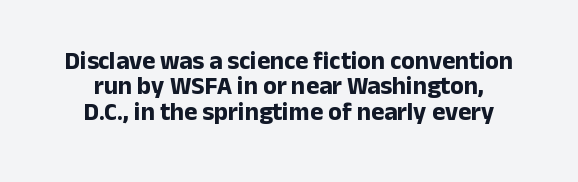
Q: Is the text bold? A: Yes.
Q: Is the text italic (slanted)? A: No, it is upright.
Q: Is the text underlined? A: No.
Q: How is the paragraph aligned? A: Centered.
Q: Is the spacing between letters normal or unusually wide? A: Normal.
Q: Is the spacing between lines tight, normal or loose? A: Tight.
